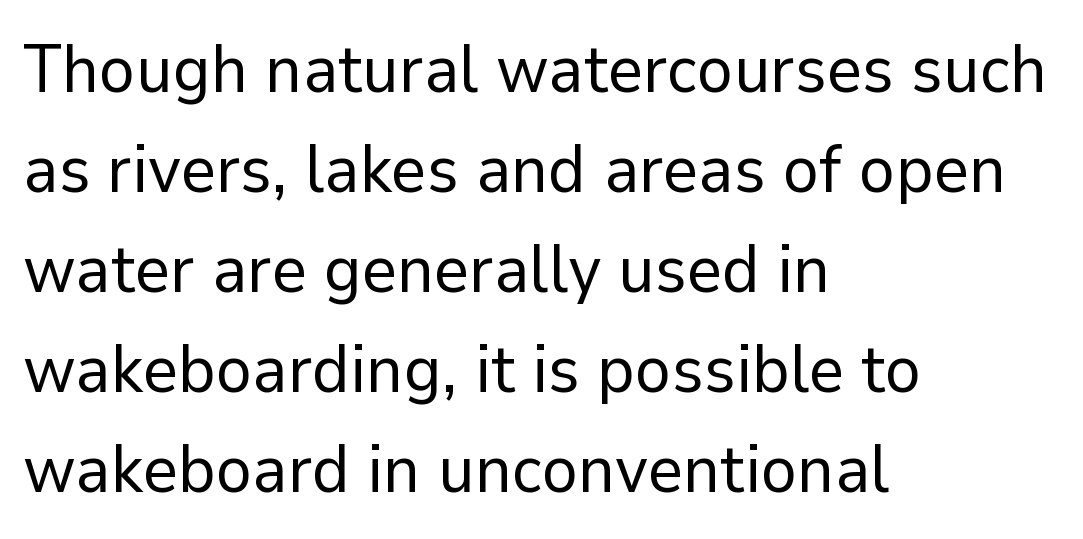
Q: Is the text bold? A: No.
Q: Is the text italic (slanted)? A: No, it is upright.
Q: Is the typeface a serif or a sans-serif typeface? A: Sans-serif.
Q: Is the text underlined? A: No.
Q: How is the paragraph aligned? A: Left-aligned.
Q: Is the spacing between letters normal or unusually wide? A: Normal.
Q: Is the spacing between lines tight, normal or loose? A: Normal.
Q: Width (condensed, normal, or wide)? A: Normal.
Q: Stroke contrast? A: Low.
Q: x-height? A: Medium.
Q: Monospaced? A: No.
